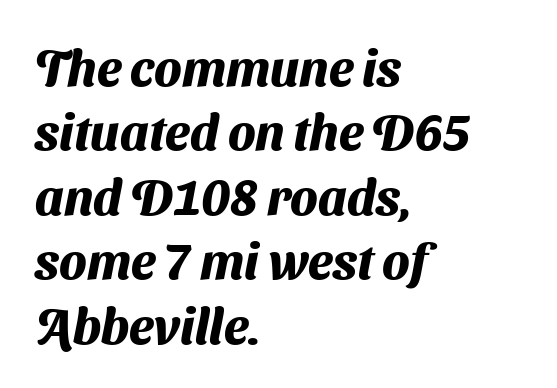
Bold? Absolutely — the strokes are thick and heavy. A sans-serif font was chosen for this passage. Where is the straight margin? On the left. Evenly set lines give the paragraph a standard silhouette.
